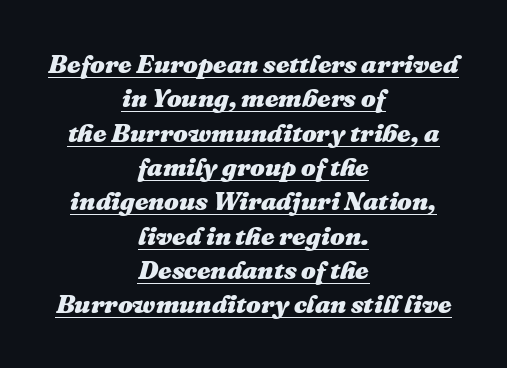
The image shows 26 px bold type, italic (leaning right); set centered, normal line spacing (1.32x), normal letter spacing, underlined.
